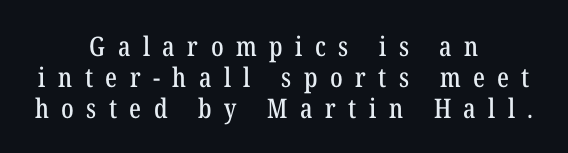
Notice how the passage keeps no hard edge, just a central spine. Honestly, there is no underline to notice here at all. Cramped leading. A typesetter would mark this as roman, not italic. Students, note that the glyphs here are deliberately spaced far apart.
